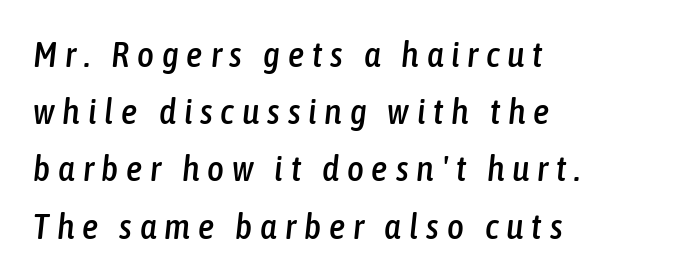
Think of a printed novel: that variable character pitch is what you see here. A classic flush-left, rag-right setting is used for this passage. The line-height multiplier appears to be the usual default. The specimen reads as italic at a glance. A bare baseline throughout the passage. Compared with typical body copy, the letter spacing here is much looser.
